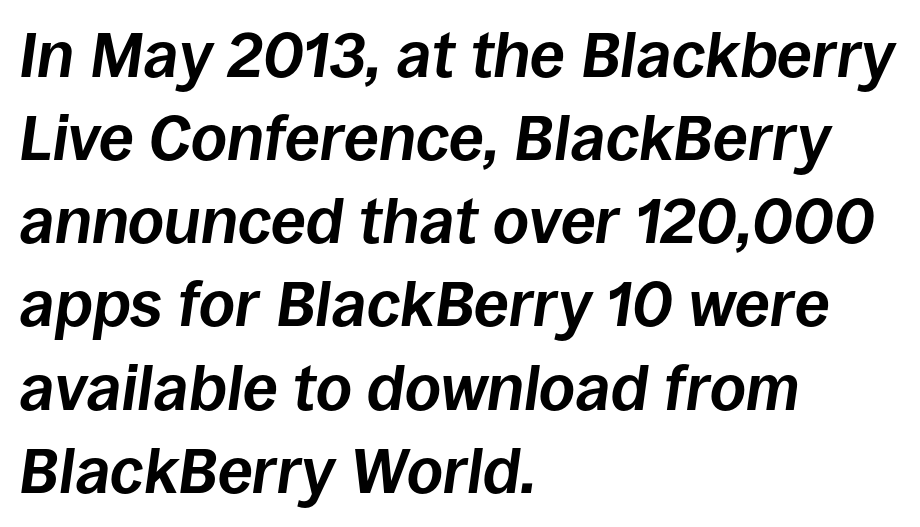
{"italic": "yes", "lean": "right", "slant_degrees": 8, "bold": "yes", "weight": "bold", "width": "normal", "stroke_contrast": "low", "x_height": "large", "monospaced": "no", "underline": "no", "align": "left", "line_spacing": "normal", "line_spacing_ratio": 1.32, "letter_spacing": "normal", "letter_spacing_em": 0.0, "glyph_px": 63}
